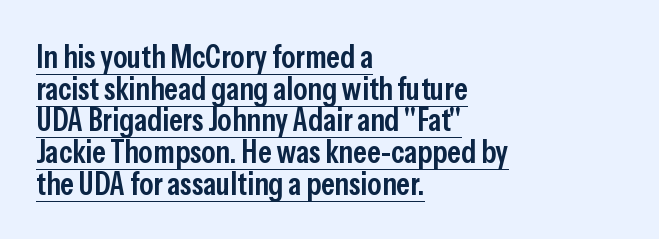
The image shows 32 px semibold, condensed sans-serif type, upright; set left-aligned, tight line spacing (0.99x), normal letter spacing, underlined; low stroke contrast and a medium x-height.
